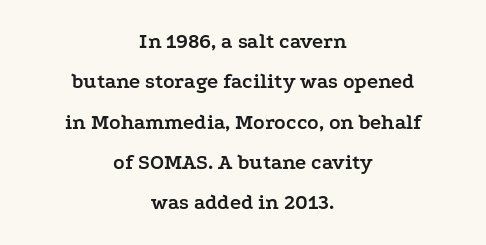
Q: Is the text bold? A: Yes.
Q: Is the text italic (slanted)? A: No, it is upright.
Q: Is the text underlined? A: No.
Q: How is the paragraph aligned? A: Centered.
Q: Is the spacing between letters normal or unusually wide? A: Normal.
Q: Is the spacing between lines tight, normal or loose? A: Loose.
